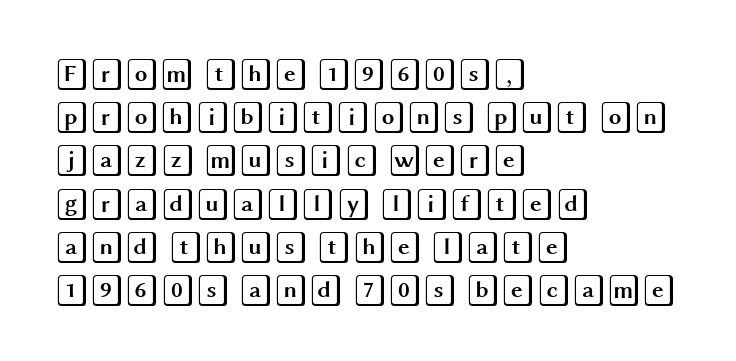
Vertically, the passage feels balanced, rows spaced as you'd expect. Quick note: not italic, upright. Anything drawn beneath the words? Only blank space. Layout note: lines flush left.
